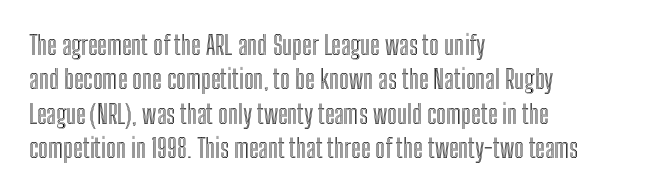
The image shows 26 px text type, upright; set left-aligned, normal line spacing (1.32x), normal letter spacing, not underlined.
